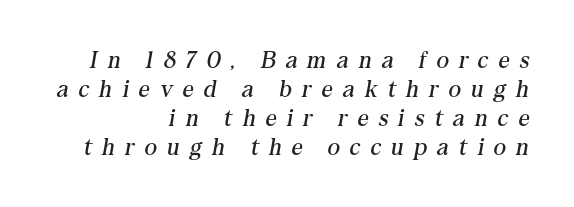
The paragraph shown leans on its right margin. The string is rendered with underlining switched off. No heavy texture on the line: the type isn't bold. Designer's note — italics engaged. The type is letterspaced generously, with wide tracking.
